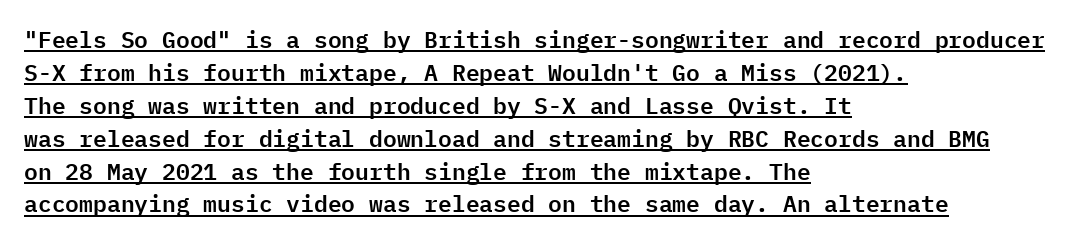
Vertically, the passage feels balanced, rows spaced as you'd expect. This sample uses an upright cut, with every glyph sitting square on the baseline. Beneath each row of characters lies a ruled line. Tracking here is standard; glyphs follow each other at the usual distance. Typeset ragged right — the left edge is the straight one.
